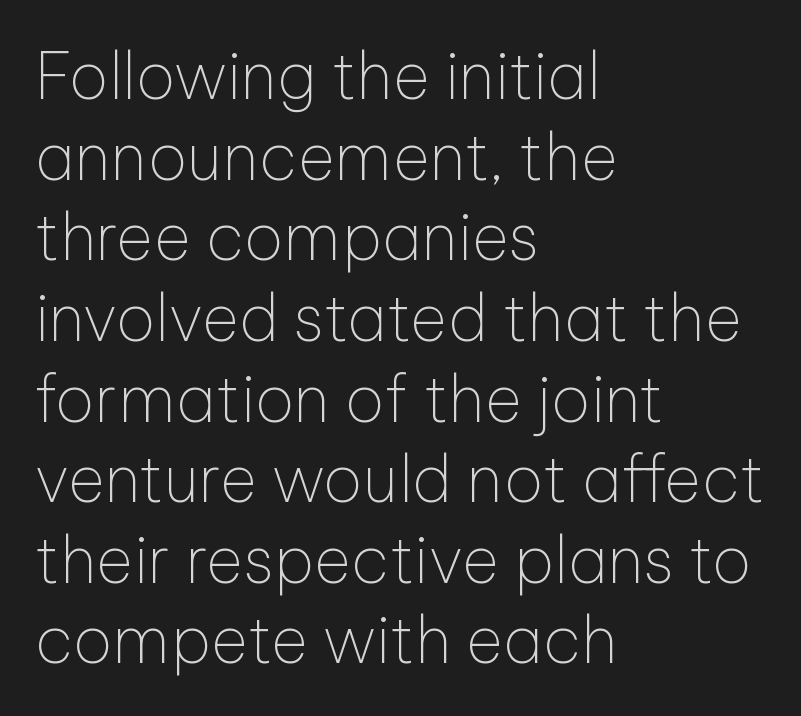
{"serif": "no", "italic": "no", "bold": "no", "weight": "thin", "width": "normal", "stroke_contrast": "low", "x_height": "medium", "monospaced": "no", "underline": "no", "align": "left", "line_spacing": "normal", "line_spacing_ratio": 1.26, "letter_spacing": "normal", "letter_spacing_em": 0.0, "glyph_px": 64}
